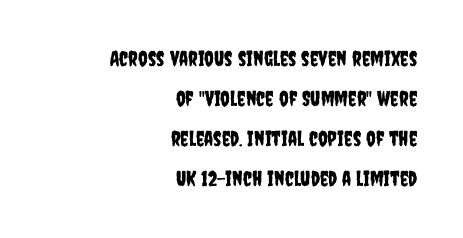
{"italic": "no", "underline": "no", "align": "right", "line_spacing": "loose", "line_spacing_ratio": 1.91, "letter_spacing": "normal", "letter_spacing_em": 0.0, "glyph_px": 21}
